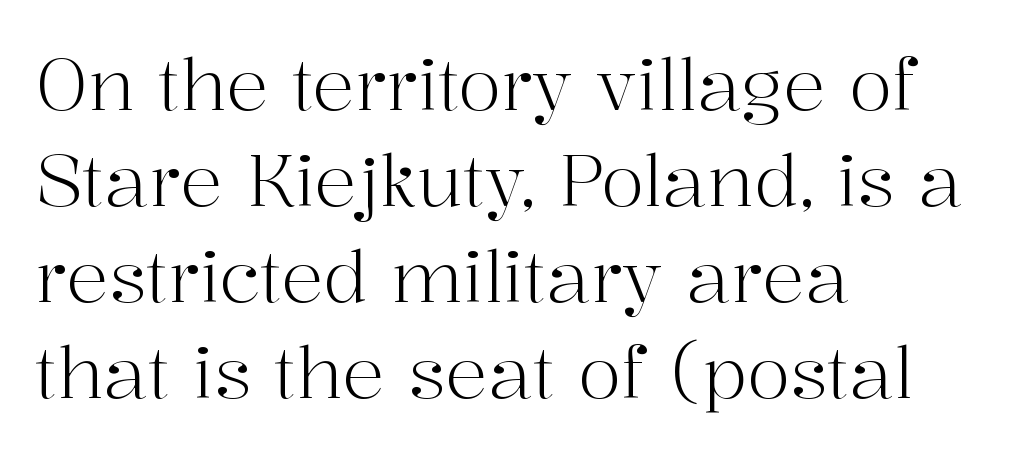
The face used here is proportionally spaced, like ordinary book or web type. Anything drawn beneath the words? Only blank space. Posture: vertical. Honestly, the row spacing looks completely unremarkable. Serif or sans? Serif — the stroke terminals have little feet. No chunkiness to these letters — they're not bold.
